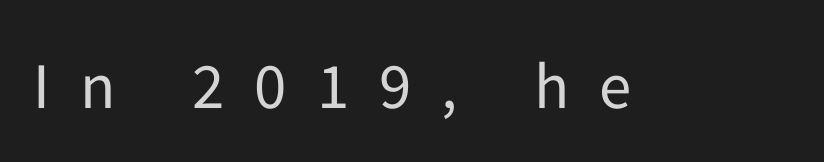
Q: Is the text bold? A: No.
Q: Is the text italic (slanted)? A: No, it is upright.
Q: Is the typeface a serif or a sans-serif typeface? A: Sans-serif.
Q: Is the text underlined? A: No.
Q: Is the spacing between letters normal or unusually wide? A: Unusually wide.
Q: Width (condensed, normal, or wide)? A: Normal.
Q: Stroke contrast? A: Low.
Q: x-height? A: Medium.
Q: Monospaced? A: No.
